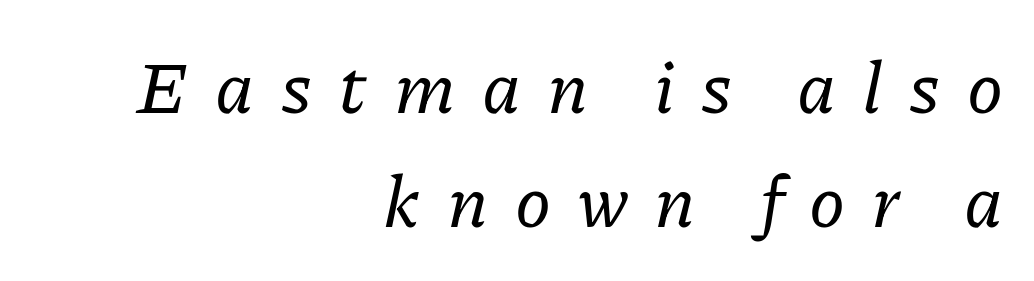
To sum up the face: it has serifs. Posture: slanted. The paragraph shown leans on its right margin. The passage shown is not underscored anywhere.
